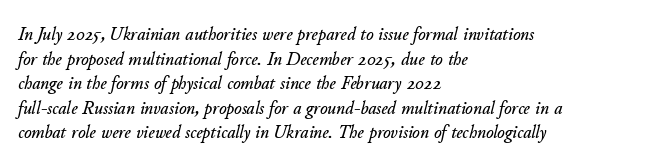
{"italic": "yes", "lean": "right", "slant_degrees": 11, "underline": "no", "align": "left", "line_spacing_ratio": 1.23, "letter_spacing": "normal", "letter_spacing_em": 0.0, "glyph_px": 20}
